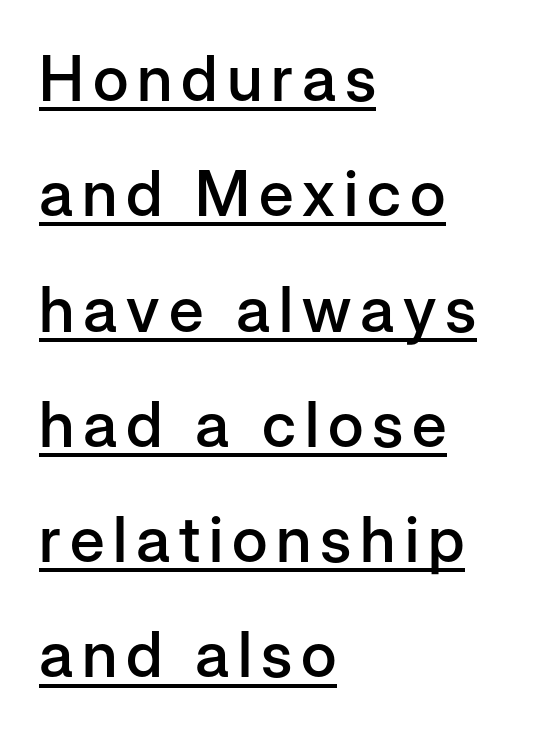
The image shows 63 px semibold sans-serif type, upright; set left-aligned, line spacing 1.83x, underlined; low stroke contrast and a medium x-height.
